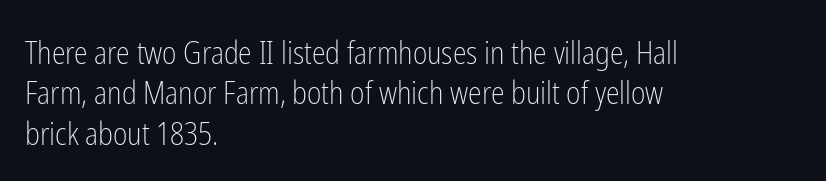
{"serif": "no", "italic": "no", "bold": "no", "weight": "light", "width": "condensed", "stroke_contrast": "low", "x_height": "medium", "monospaced": "no", "underline": "no", "align": "left", "line_spacing": "normal", "line_spacing_ratio": 1.3, "letter_spacing": "normal", "letter_spacing_em": 0.0, "glyph_px": 31}
